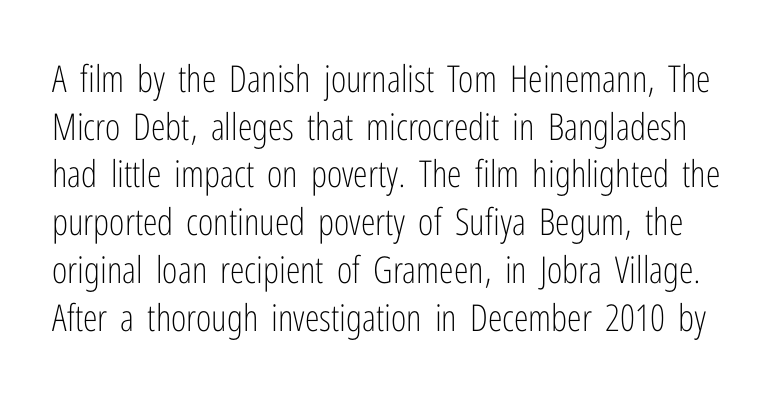
The image shows 37 px light, condensed sans-serif type, upright; set normal line spacing (1.29x), normal letter spacing, not underlined; low stroke contrast and a medium x-height.
